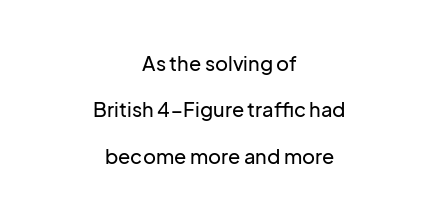
Q: Is the text italic (slanted)? A: No, it is upright.
Q: Is the text underlined? A: No.
Q: How is the paragraph aligned? A: Centered.
Q: Is the spacing between letters normal or unusually wide? A: Normal.
Q: Is the spacing between lines tight, normal or loose? A: Loose.
